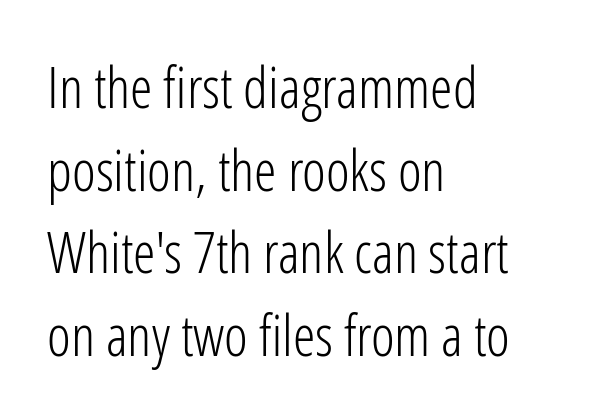
{"serif": "no", "italic": "no", "bold": "no", "weight": "light", "width": "condensed", "stroke_contrast": "low", "x_height": "medium", "monospaced": "no", "underline": "no", "align": "left", "line_spacing": "normal", "line_spacing_ratio": 1.45, "letter_spacing": "normal", "letter_spacing_em": 0.0, "glyph_px": 57}
